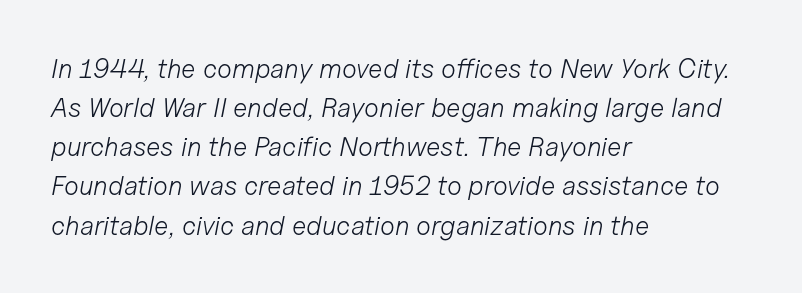
{"italic": "yes", "lean": "right", "slant_degrees": 11, "bold": "no", "underline": "no", "align": "left", "line_spacing": "normal", "line_spacing_ratio": 1.45, "letter_spacing": "normal", "letter_spacing_em": 0.0, "glyph_px": 27}
